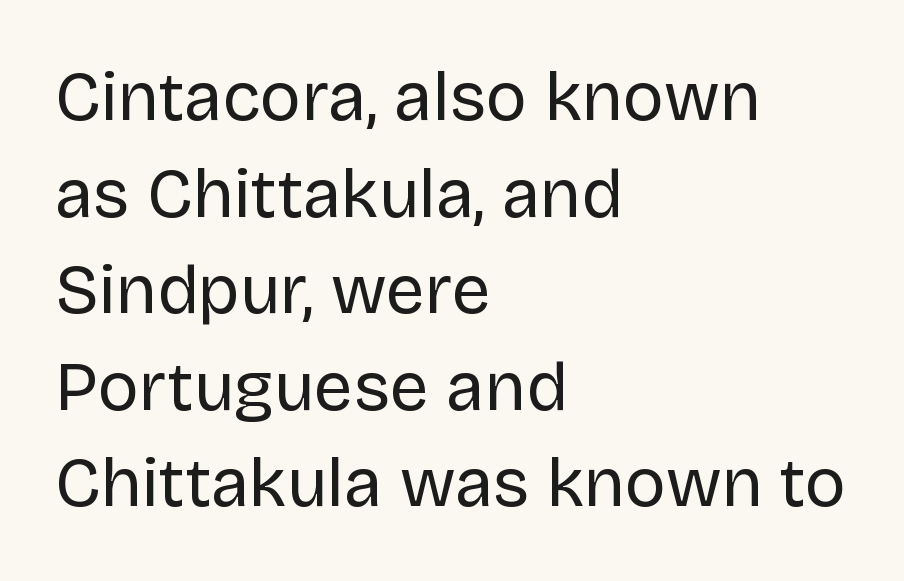
Q: Is the text bold? A: No.
Q: Is the text italic (slanted)? A: No, it is upright.
Q: Is the typeface a serif or a sans-serif typeface? A: Sans-serif.
Q: Is the text underlined? A: No.
Q: How is the paragraph aligned? A: Left-aligned.
Q: Is the spacing between letters normal or unusually wide? A: Normal.
Q: Is the spacing between lines tight, normal or loose? A: Normal.
Q: Width (condensed, normal, or wide)? A: Normal.
Q: Stroke contrast? A: Low.
Q: x-height? A: Large.
Q: Monospaced? A: No.
